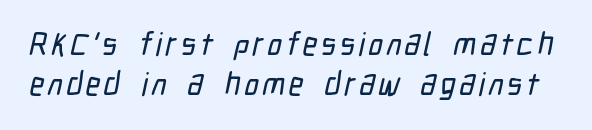
Q: Is the typeface a serif or a sans-serif typeface? A: Sans-serif.
Q: Is the text underlined? A: No.
Q: Is the spacing between lines tight, normal or loose? A: Normal.
Q: Width (condensed, normal, or wide)? A: Condensed.
Q: Stroke contrast? A: Low.
Q: x-height? A: Medium.
Q: Monospaced? A: No.
